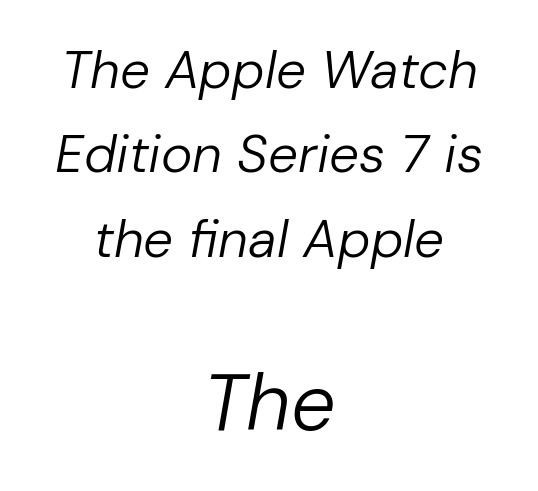
Q: Is the text bold? A: No.
Q: Is the text italic (slanted)? A: Yes, it leans right by about 10 degrees.
Q: Is the text underlined? A: No.
Q: How is the paragraph aligned? A: Centered.
Q: Is the spacing between letters normal or unusually wide? A: Normal.
Q: Is the spacing between lines tight, normal or loose? A: Normal.
Q: Which block of text is set in a larger size, the first (top) or the second (bottom)? A: The second (bottom) one.
Q: Width (condensed, normal, or wide)? A: Normal.
Q: Stroke contrast? A: Low.
Q: x-height? A: Medium.
Q: Monospaced? A: No.
